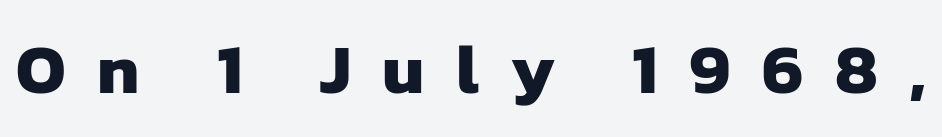
Nothing sits at the stroke ends, so this counts as sans-serif. Do the characters align in a grid? No, the font is proportional. Type without underlining. You could only call the tracking loose — the letters float apart. The typesetting leans heavy: a genuine bold.
